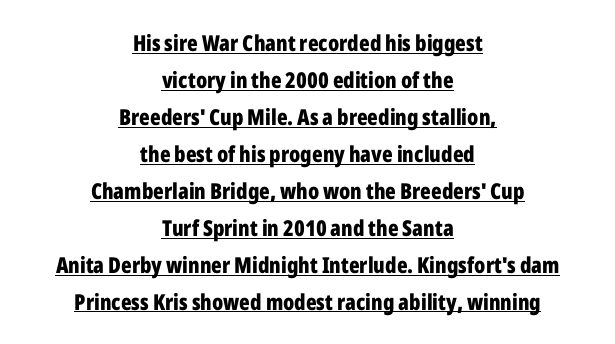
{"italic": "no", "bold": "yes", "underline": "yes", "align": "center", "line_spacing": "normal", "line_spacing_ratio": 1.68, "letter_spacing": "normal", "letter_spacing_em": 0.0, "glyph_px": 22}
